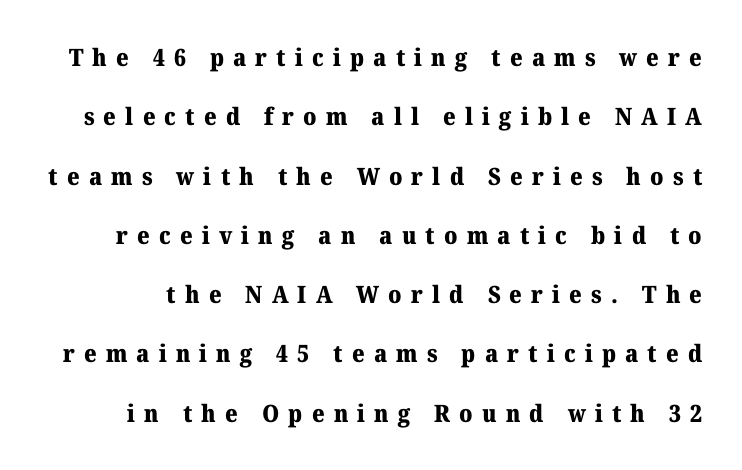
Q: Is the text bold? A: Yes.
Q: Is the text italic (slanted)? A: No, it is upright.
Q: Is the text underlined? A: No.
Q: Is the spacing between letters normal or unusually wide? A: Unusually wide.
Q: Is the spacing between lines tight, normal or loose? A: Loose.
